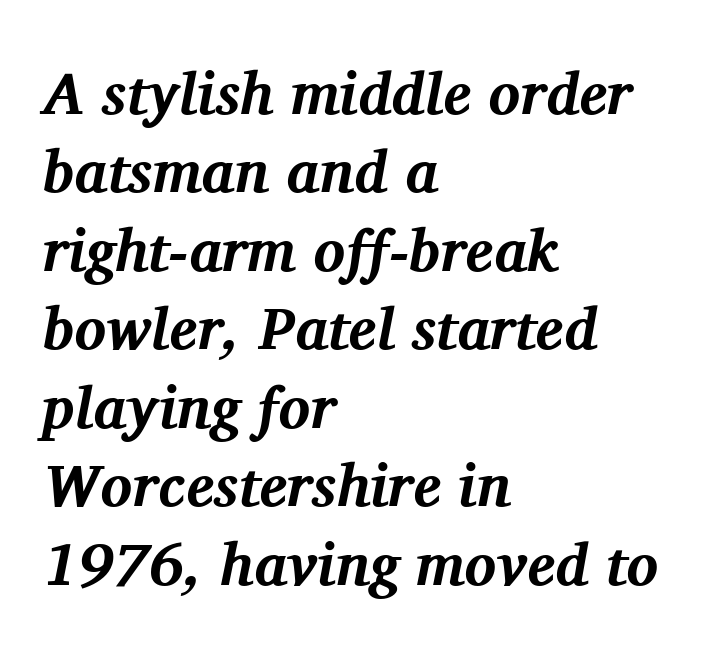
{"serif": "yes", "italic": "yes", "lean": "right", "slant_degrees": 11, "bold": "yes", "weight": "bold", "width": "normal", "stroke_contrast": "medium", "x_height": "medium", "monospaced": "no", "underline": "no", "align": "left", "line_spacing": "normal", "line_spacing_ratio": 1.33, "letter_spacing": "normal", "letter_spacing_em": 0.0, "glyph_px": 59}
